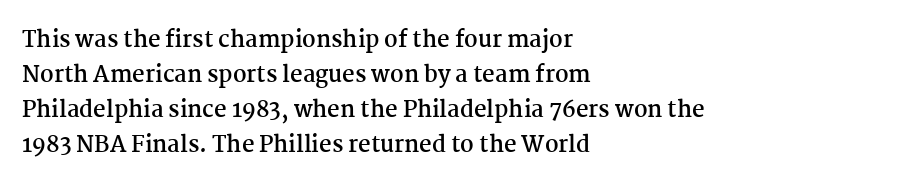
{"italic": "no", "bold": "yes", "underline": "no", "align": "left", "line_spacing": "normal", "line_spacing_ratio": 1.59, "letter_spacing": "normal", "letter_spacing_em": 0.0, "glyph_px": 22}
